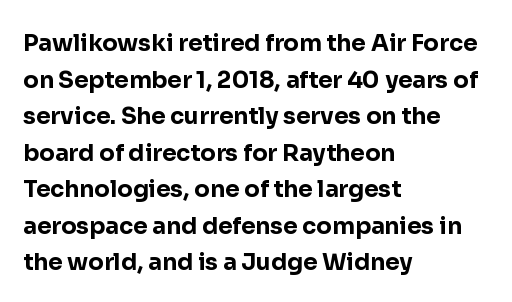
{"italic": "no", "bold": "yes", "underline": "no", "align": "left", "line_spacing": "normal", "line_spacing_ratio": 1.59, "letter_spacing": "normal", "letter_spacing_em": 0.0, "glyph_px": 23}
